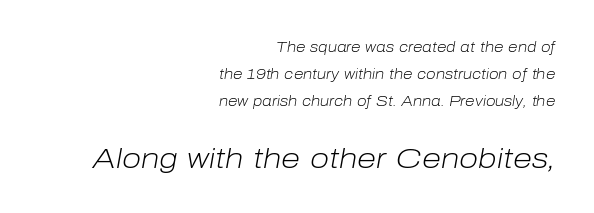
{"italic": "yes", "lean": "right", "slant_degrees": 10, "bold": "no", "weight": "light", "width": "normal", "stroke_contrast": "low", "x_height": "medium", "monospaced": "no", "underline": "no", "align": "right", "line_spacing": "loose", "line_spacing_ratio": 1.94, "letter_spacing": "normal", "letter_spacing_em": 0.0, "larger_block": "second", "size_ratio": 2.0, "glyph_px": 28}
